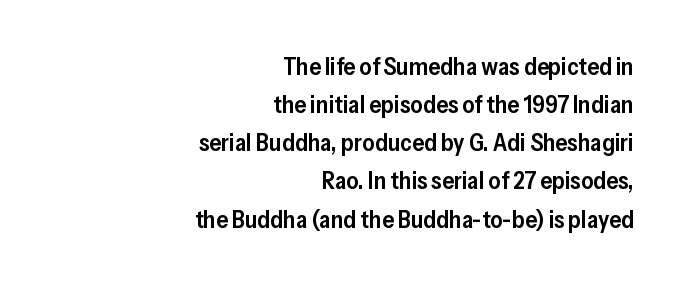
Inter-character spacing is left at the font's built-in metrics. Which margin do the lines hug? The right one — the left edge is uneven. You can tell it's not italic because the verticals are truly vertical. Line spacing here is normal. The space directly below the letters is spotless.
